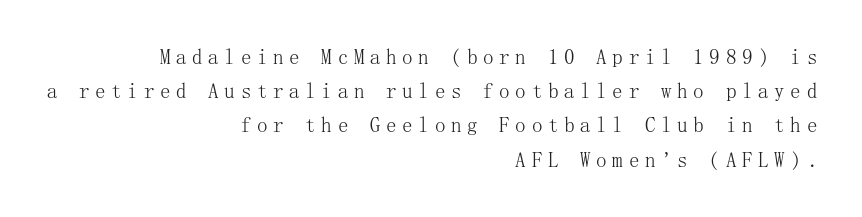
{"italic": "no", "bold": "no", "underline": "no", "align": "right", "line_spacing": "normal", "line_spacing_ratio": 1.63, "letter_spacing": "wide", "letter_spacing_em": 0.27, "glyph_px": 21}
